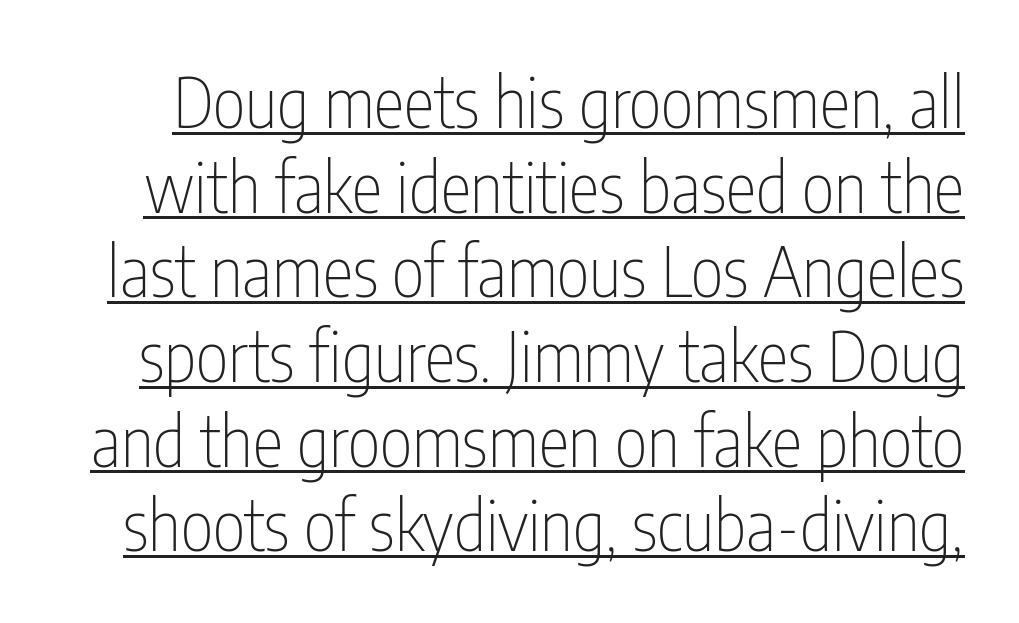
The horizontal fit of the characters is conventional and even. Is this a fixed-width face? No — the glyphs have proportional, varying widths. Stroke thickness stays within the range of a standard reading face or lighter. To sum up the face: it is a sans, with no serifs. Do the letters lean? They stand straight. A typographer would call this underscored text.
